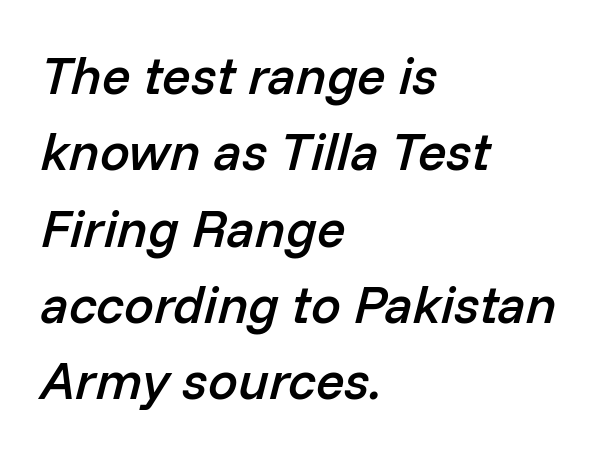
Q: Is the text bold? A: Semi-bold.
Q: Is the text italic (slanted)? A: Yes, it leans right by about 14 degrees.
Q: Is the text underlined? A: No.
Q: How is the paragraph aligned? A: Left-aligned.
Q: Is the spacing between letters normal or unusually wide? A: Normal.
Q: Is the spacing between lines tight, normal or loose? A: Normal.
Q: Width (condensed, normal, or wide)? A: Normal.
Q: Stroke contrast? A: Low.
Q: x-height? A: Medium.
Q: Monospaced? A: No.
